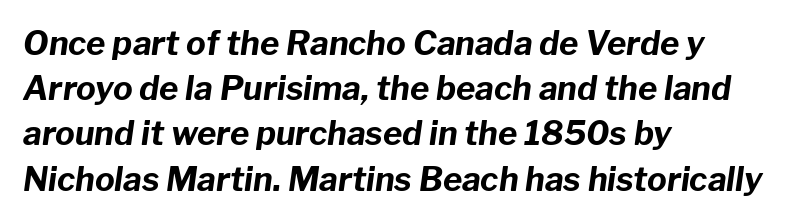
Varying glyph widths throughout — classic text-font behaviour. The rendering applies a slant to the glyphs. The face used here has the dense, thick strokes of a bold. Horizontal alignment here is leftward, the default for most running prose. Lines of text with bare space underneath.
